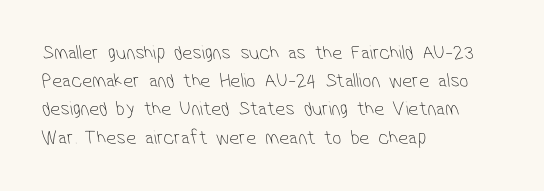
Q: Is the text bold? A: No.
Q: Is the text underlined? A: No.
Q: How is the paragraph aligned? A: Left-aligned.
Q: Is the spacing between letters normal or unusually wide? A: Normal.
Q: Is the spacing between lines tight, normal or loose? A: Normal.
